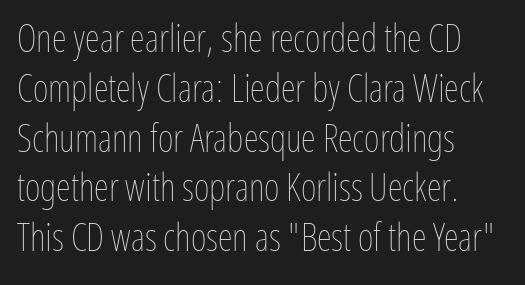
One glance says typical: line gaps are just what's usual. The typography opts for an upright posture over an oblique one. The passage shown is not bold in any degree. Default kerning and tracking; the words read as compact shapes. Layout note: lines flush left.
